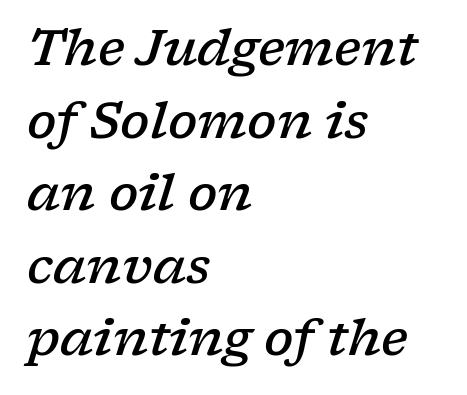
The image shows 49 px semibold, wide serif type, italic (leaning right); set left-aligned, normal line spacing (1.48x), normal letter spacing, not underlined; low stroke contrast and a medium x-height.
